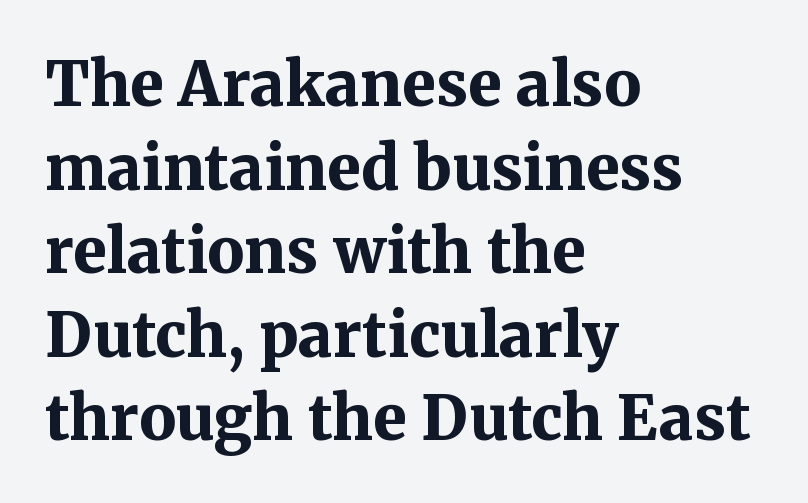
The image shows 61 px bold serif type, upright; set left-aligned, normal line spacing (1.37x), normal letter spacing, not underlined; medium stroke contrast and a medium x-height.
